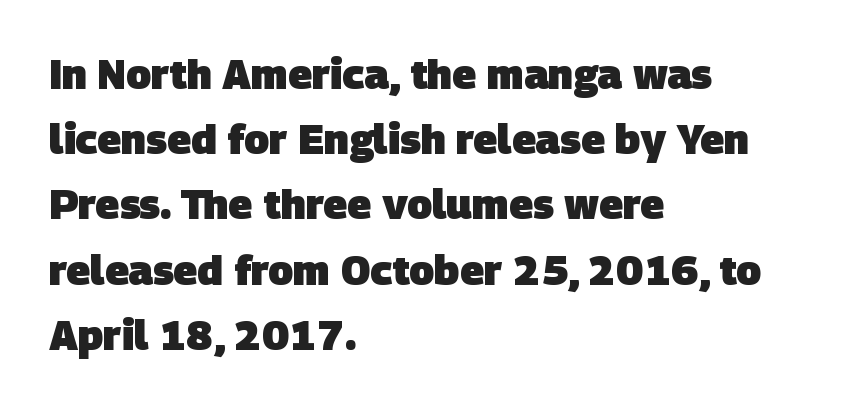
The image shows 41 px heavy sans-serif type; set left-aligned, normal line spacing (1.59x), normal letter spacing, not underlined; low stroke contrast and a large x-height.
